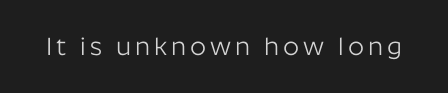
Q: Is the text bold? A: No.
Q: Is the text italic (slanted)? A: No, it is upright.
Q: Is the text underlined? A: No.
